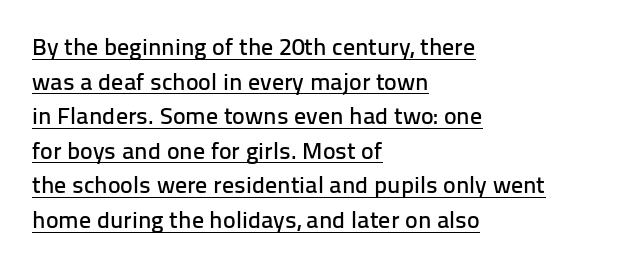
Notice how a bar underscores the lettering throughout. Each new line begins a customary step beneath the previous one. This sample uses an upright cut, with every glyph sitting square on the baseline. Compared with typical body copy, the letter spacing here is the same. The rag falls on the right side of this text block.
